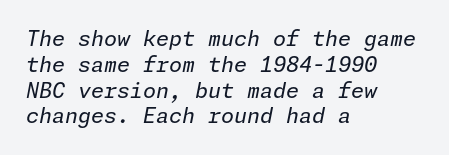
Q: Is the text bold? A: No.
Q: Is the text italic (slanted)? A: Yes, it leans right by about 11 degrees.
Q: Is the text underlined? A: No.
Q: How is the paragraph aligned? A: Left-aligned.
Q: Is the spacing between letters normal or unusually wide? A: Normal.
